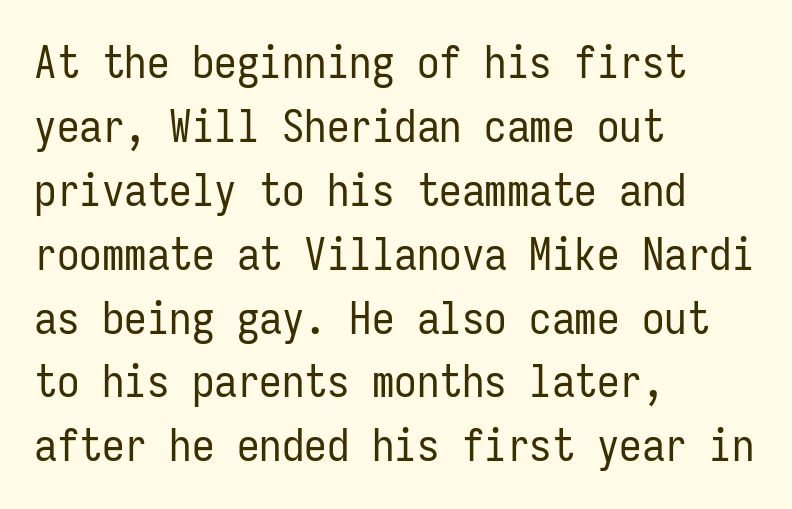
{"serif": "no", "italic": "no", "bold": "no", "weight": "regular", "width": "condensed", "stroke_contrast": "low", "x_height": "medium", "monospaced": "yes", "underline": "no", "align": "left", "line_spacing": "normal", "line_spacing_ratio": 1.42, "letter_spacing": "normal", "letter_spacing_em": 0.0, "glyph_px": 45}
